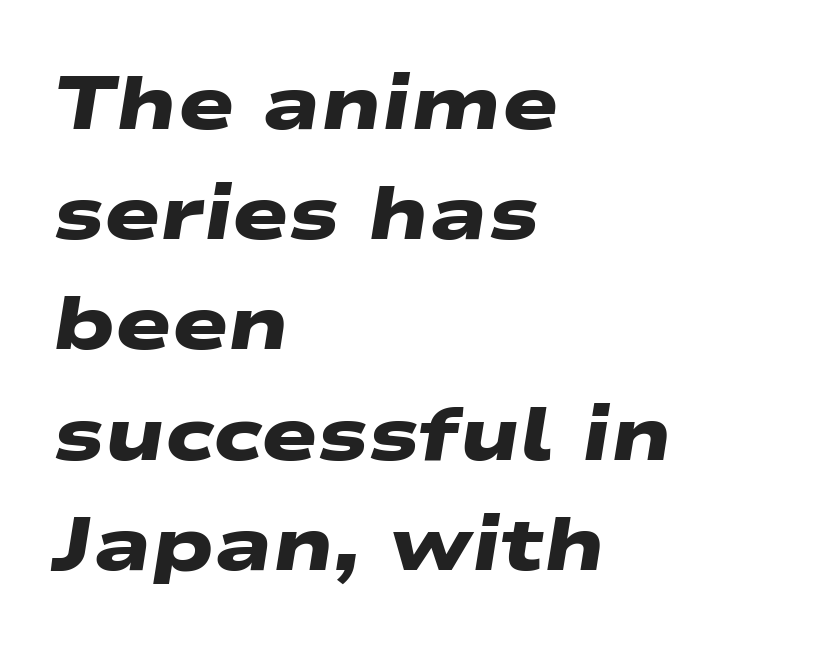
The image shows 75 px heavy, wide sans-serif type; set left-aligned, normal line spacing (1.47x), normal letter spacing, not underlined; low stroke contrast and a medium x-height.
